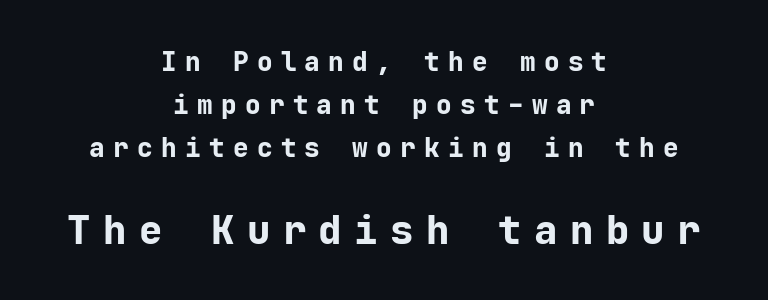
Q: Is the text bold? A: Yes.
Q: Is the text italic (slanted)? A: No, it is upright.
Q: Is the typeface a serif or a sans-serif typeface? A: Sans-serif.
Q: Is the text underlined? A: No.
Q: How is the paragraph aligned? A: Centered.
Q: Is the spacing between letters normal or unusually wide? A: Unusually wide.
Q: Is the spacing between lines tight, normal or loose? A: Normal.
Q: Which block of text is set in a larger size, the first (top) or the second (bottom)? A: The second (bottom) one.
Q: Width (condensed, normal, or wide)? A: Normal.
Q: Stroke contrast? A: Low.
Q: x-height? A: Medium.
Q: Monospaced? A: Yes.
